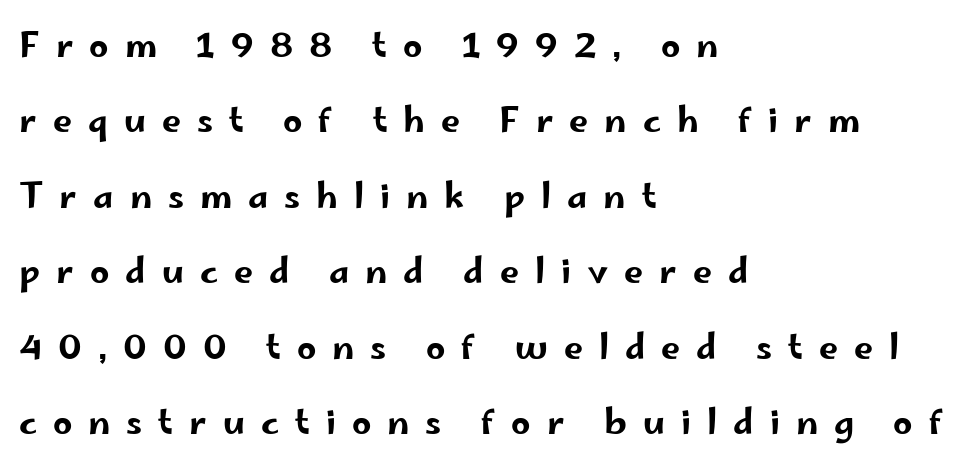
The image shows 34 px wide sans-serif type, upright; set left-aligned, loose line spacing (2.22x), unusually wide letter spacing (+0.47 em), not underlined; low stroke contrast and a small x-height.
